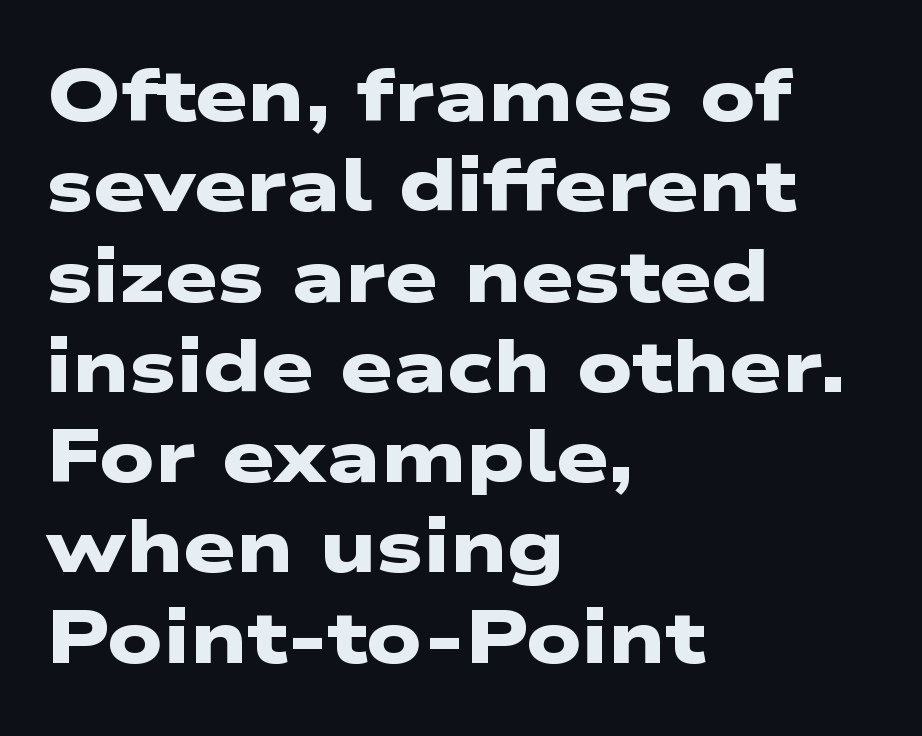
Q: Is the text bold? A: Yes.
Q: Is the typeface a serif or a sans-serif typeface? A: Sans-serif.
Q: Is the text underlined? A: No.
Q: How is the paragraph aligned? A: Left-aligned.
Q: Is the spacing between letters normal or unusually wide? A: Normal.
Q: Width (condensed, normal, or wide)? A: Wide.
Q: Stroke contrast? A: Low.
Q: x-height? A: Medium.
Q: Monospaced? A: No.
